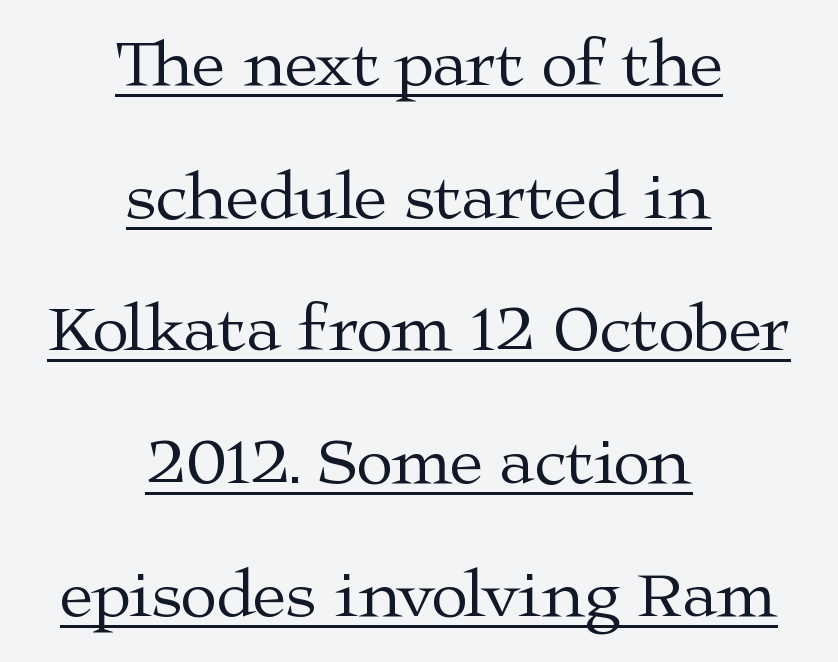
{"serif": "yes", "italic": "no", "bold": "no", "weight": "regular", "width": "wide", "stroke_contrast": "medium", "x_height": "medium", "monospaced": "no", "underline": "yes", "align": "center", "line_spacing": "loose", "line_spacing_ratio": 1.98, "letter_spacing": "normal", "letter_spacing_em": 0.0, "glyph_px": 67}
